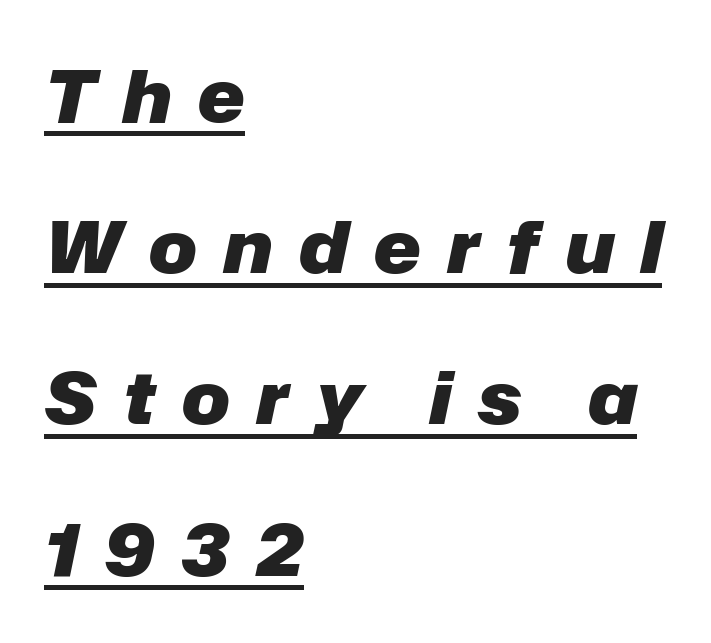
Q: Is the text bold? A: Yes.
Q: Is the text italic (slanted)? A: Yes, it leans right by about 12 degrees.
Q: Is the text underlined? A: Yes.
Q: How is the paragraph aligned? A: Left-aligned.
Q: Is the spacing between letters normal or unusually wide? A: Unusually wide.
Q: Is the spacing between lines tight, normal or loose? A: Loose.
Q: Width (condensed, normal, or wide)? A: Normal.
Q: Stroke contrast? A: Low.
Q: x-height? A: Medium.
Q: Monospaced? A: No.
